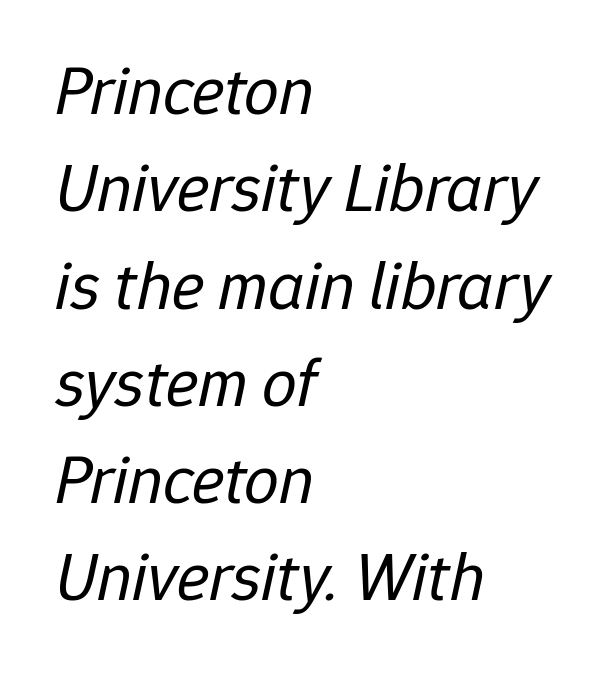
Q: Is the text bold? A: No.
Q: Is the text italic (slanted)? A: Yes, it leans right by about 12 degrees.
Q: Is the text underlined? A: No.
Q: How is the paragraph aligned? A: Left-aligned.
Q: Is the spacing between letters normal or unusually wide? A: Normal.
Q: Is the spacing between lines tight, normal or loose? A: Normal.
Q: Width (condensed, normal, or wide)? A: Normal.
Q: Stroke contrast? A: Low.
Q: x-height? A: Medium.
Q: Monospaced? A: No.
